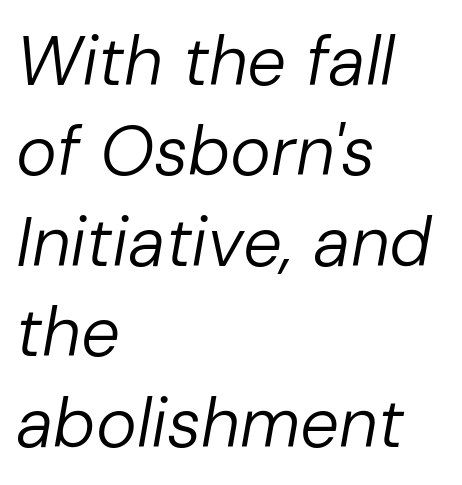
The image shows 69 px regular-weight type, italic (leaning right); set left-aligned, normal line spacing (1.31x), normal letter spacing, not underlined; low stroke contrast and a medium x-height.
